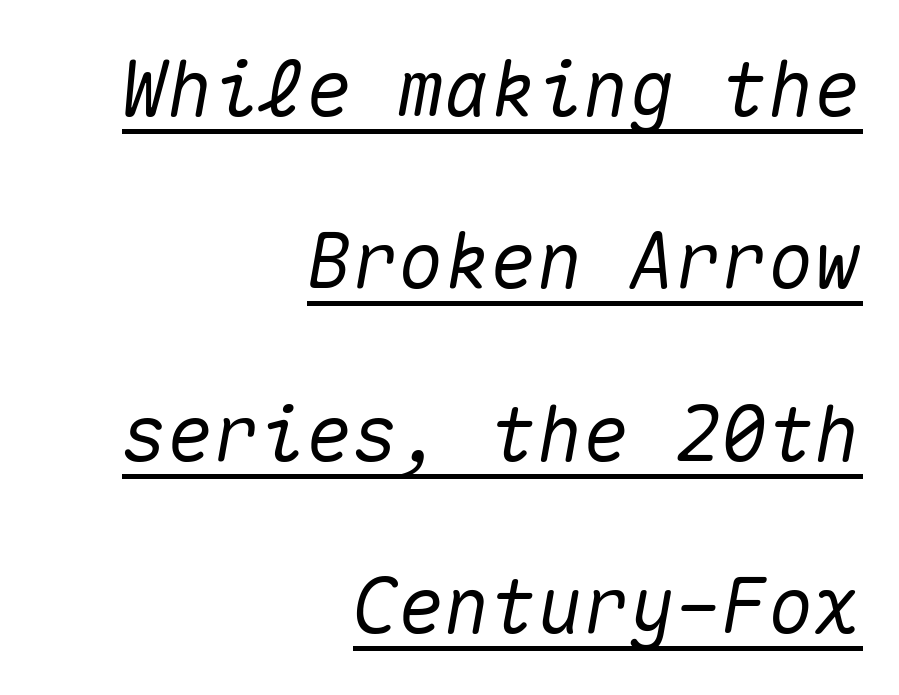
The image shows 77 px text type, italic (leaning right), monospaced; set right-aligned, loose line spacing (2.24x), normal letter spacing, underlined; medium stroke contrast and a medium x-height.
